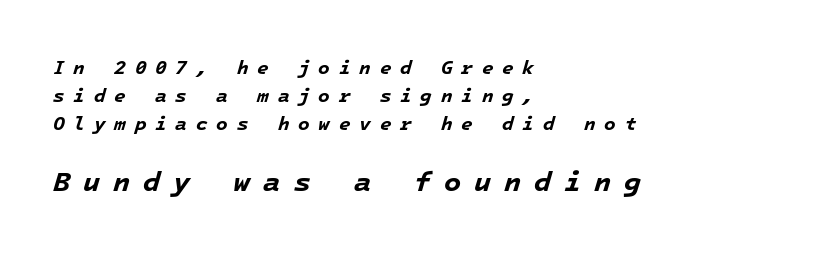
The image shows 28 px bold type, italic (leaning right), monospaced; set left-aligned, normal line spacing (1.48x), unusually wide letter spacing (+0.46 em), not underlined; the second (bottom) block is 1.47x larger; low stroke contrast and a medium x-height.
